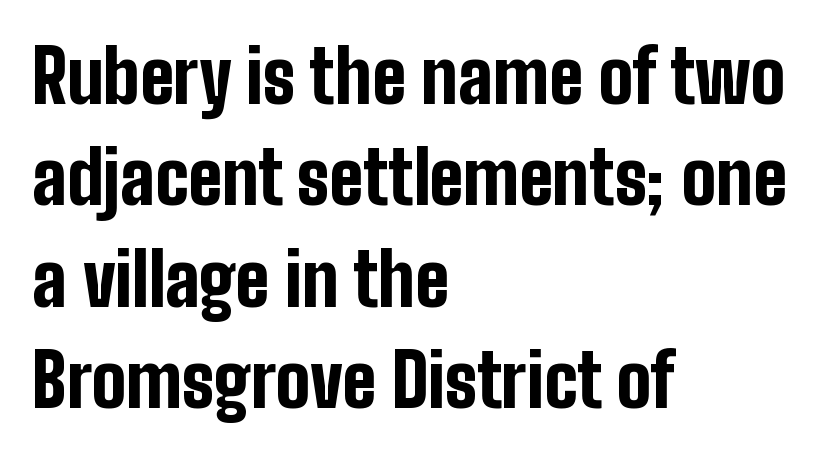
The rendering uses a bold face; every stroke is thick and dark. Letterform terminals end flat and unadorned throughout the passage. Horizontal bands of white between lines are of average thickness. Spacing verdict: proportional, widths tailored to each character. The typography opts for an upright posture over an oblique one.
